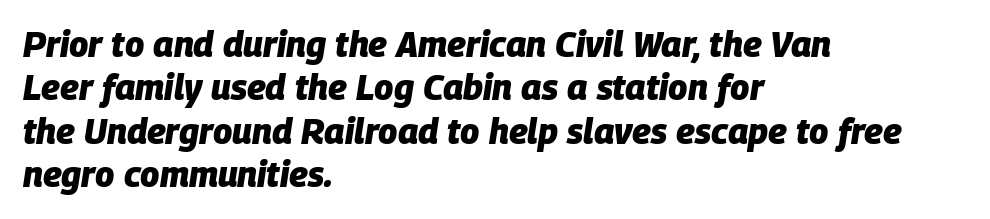
{"italic": "yes", "lean": "right", "slant_degrees": 9, "bold": "yes", "weight": "heavy", "width": "normal", "stroke_contrast": "low", "x_height": "large", "monospaced": "no", "underline": "no", "align": "left", "line_spacing_ratio": 1.24, "letter_spacing": "normal", "letter_spacing_em": 0.0, "glyph_px": 35}
